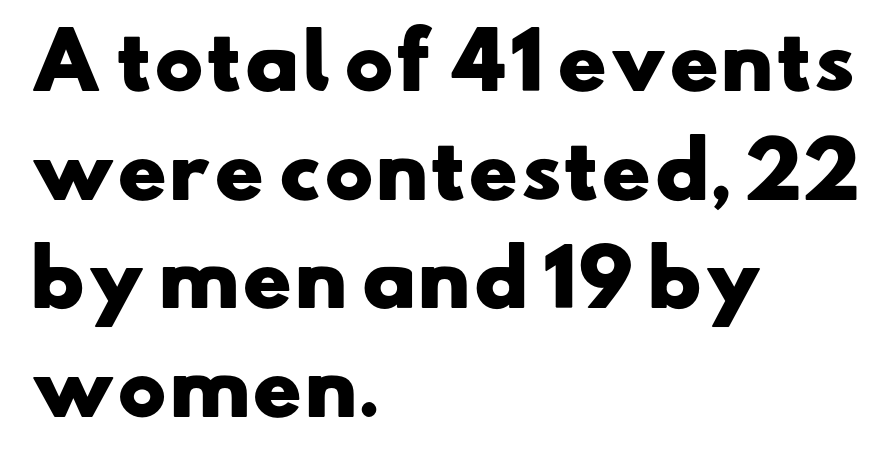
The image shows 75 px heavy, wide sans-serif type; set left-aligned, normal line spacing (1.45x), normal letter spacing, not underlined; low stroke contrast and a small x-height.
